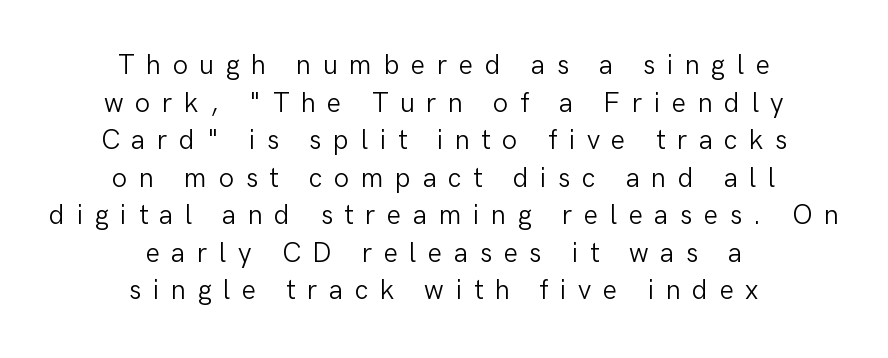
Q: Is the text bold? A: No.
Q: Is the text italic (slanted)? A: No, it is upright.
Q: Is the text underlined? A: No.
Q: How is the paragraph aligned? A: Centered.
Q: Is the spacing between letters normal or unusually wide? A: Unusually wide.
Q: Is the spacing between lines tight, normal or loose? A: Normal.
